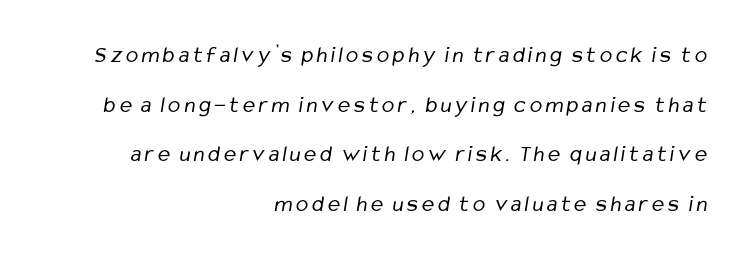
{"bold": "no", "underline": "no", "align": "right", "line_spacing": "loose", "line_spacing_ratio": 2.16, "glyph_px": 23}
